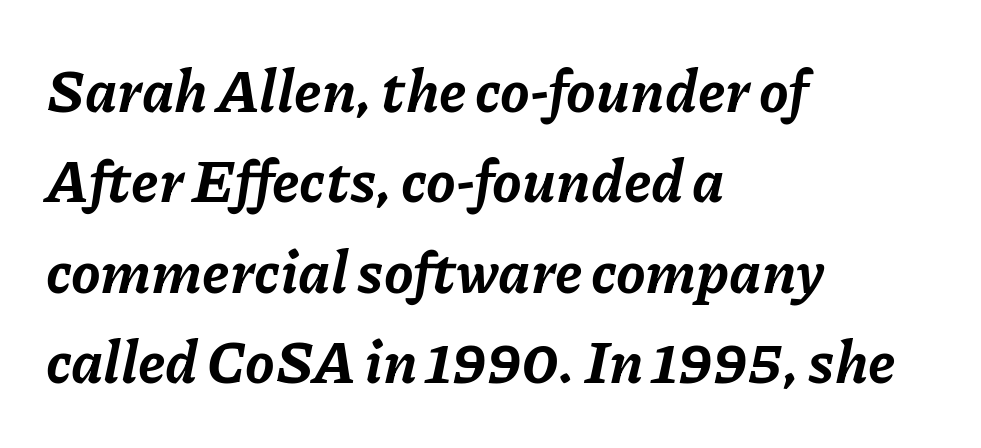
{"italic": "yes", "lean": "right", "slant_degrees": 11, "bold": "yes", "weight": "bold", "width": "normal", "stroke_contrast": "low", "x_height": "medium", "monospaced": "no", "underline": "no", "align": "left", "line_spacing": "normal", "line_spacing_ratio": 1.53, "letter_spacing": "normal", "letter_spacing_em": 0.0, "glyph_px": 59}
